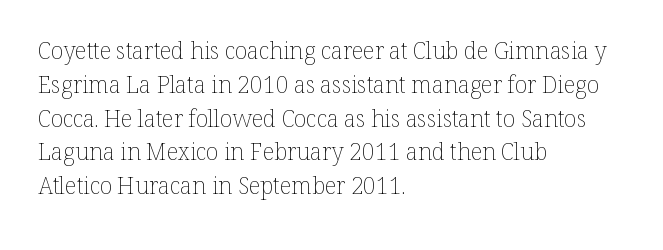
Q: Is the text bold? A: No.
Q: Is the text italic (slanted)? A: No, it is upright.
Q: Is the text underlined? A: No.
Q: How is the paragraph aligned? A: Left-aligned.
Q: Is the spacing between letters normal or unusually wide? A: Normal.
Q: Is the spacing between lines tight, normal or loose? A: Normal.
